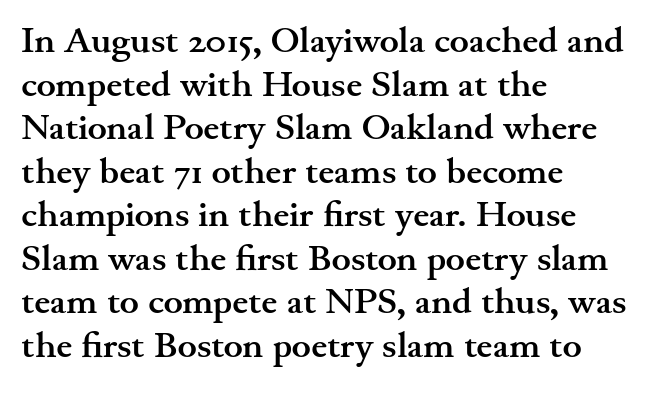
Horizontally, the lines are justified to the leading edge only. Check where the strokes stop: tiny serifs finish them off. The face used here has the dense, thick strokes of a bold. The specimen omits any rule beneath the text block's lines. Do the letters lean? They stand straight.
